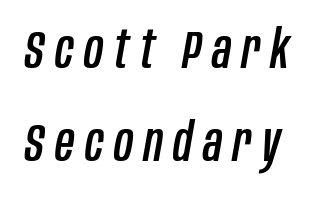
{"italic": "yes", "lean": "right", "slant_degrees": 10, "width": "condensed", "stroke_contrast": "low", "x_height": "large", "monospaced": "no", "underline": "no", "line_spacing_ratio": 1.75, "letter_spacing": "wide", "letter_spacing_em": 0.2, "glyph_px": 53}
